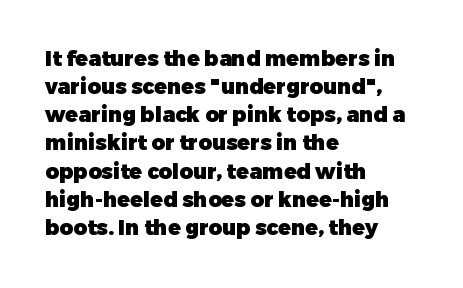
Anything drawn beneath the words? Only blank space. Evenly set lines give the paragraph a standard silhouette. In CSS terms this would be text-align: left. The font's upright variant was chosen for this text. Strokes here are thick enough to call this a true bold.
